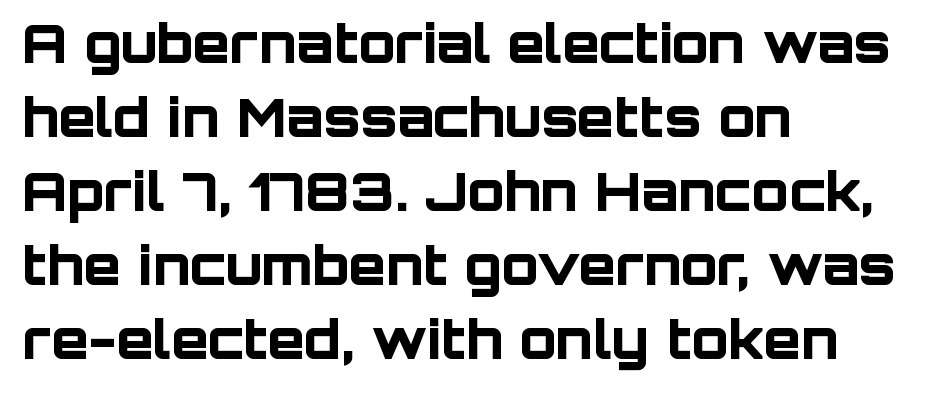
No feet cap the strokes, marking this as sans-serif type. This sample uses plain, unmodified letter spacing. Italic: no, the glyphs are upright roman. The strip under each line holds only bare page. The strokes are fattened all the way to bold.
